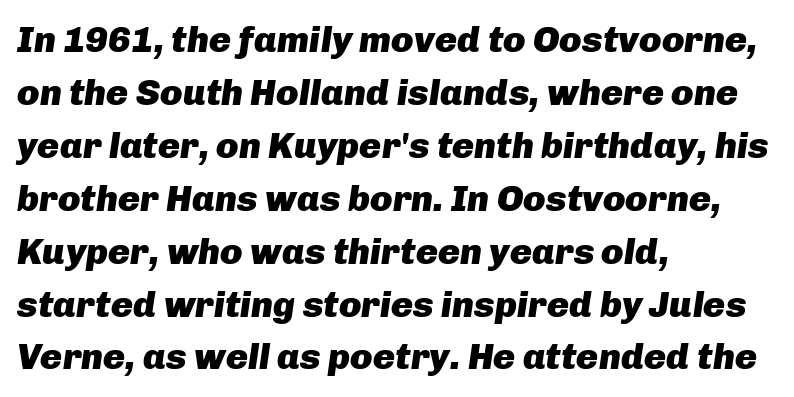
The image shows 37 px heavy type, italic (leaning right); set left-aligned, normal line spacing (1.43x), normal letter spacing, not underlined; low stroke contrast and a medium x-height.
